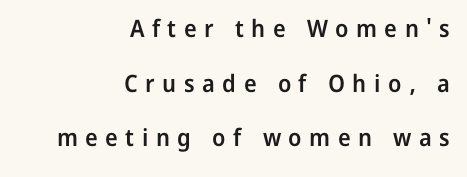
Q: Is the text bold? A: Semi-bold.
Q: Is the text italic (slanted)? A: No, it is upright.
Q: Is the text underlined? A: No.
Q: How is the paragraph aligned? A: Right-aligned.
Q: Is the spacing between letters normal or unusually wide? A: Unusually wide.
Q: Is the spacing between lines tight, normal or loose? A: Loose.
